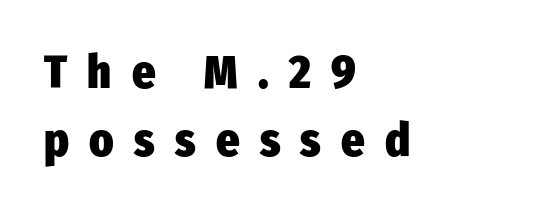
The typeface chosen for these lines omits serifs. Typographic density is high because the face is bold. The space beneath each line is pristine and unruled. A normal amount of white space separates one row of letters from the next.
